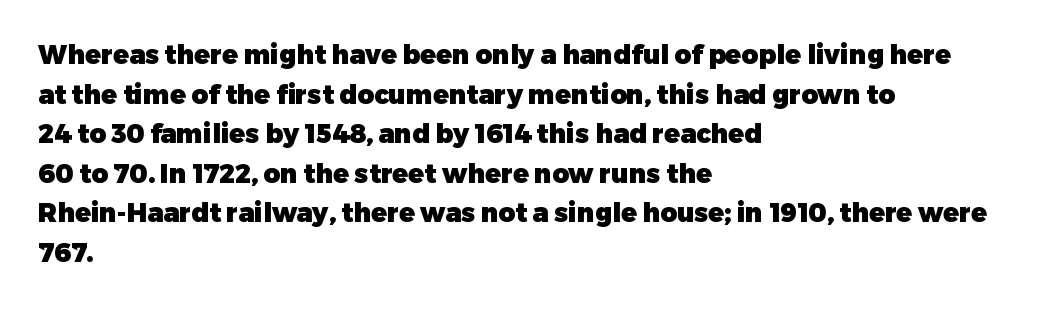
Line spacing here is normal. Words float on clear page, feet unadorned. Each glyph is drawn with heavy, bold strokes. There is no visible air inserted between adjacent glyphs. These lines are set flush left with a ragged right edge. This is roman type, the default non-slanted kind.
